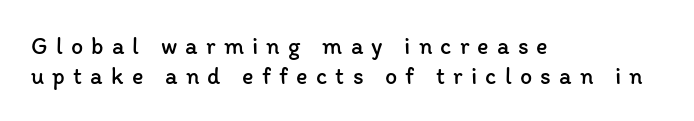
{"italic": "no", "bold": "no", "underline": "no", "align": "left", "line_spacing": "normal", "line_spacing_ratio": 1.25, "letter_spacing": "wide", "letter_spacing_em": 0.34, "glyph_px": 24}
